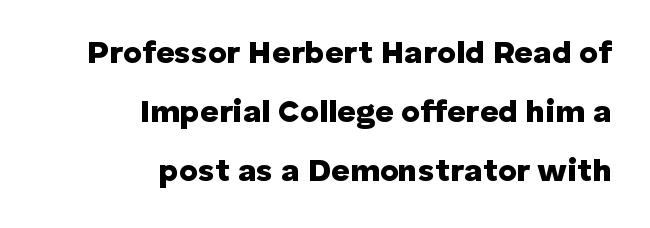
Q: Is the text bold? A: Yes.
Q: Is the text italic (slanted)? A: No, it is upright.
Q: Is the typeface a serif or a sans-serif typeface? A: Sans-serif.
Q: Is the text underlined? A: No.
Q: How is the paragraph aligned? A: Right-aligned.
Q: Is the spacing between letters normal or unusually wide? A: Normal.
Q: Width (condensed, normal, or wide)? A: Normal.
Q: Stroke contrast? A: Low.
Q: x-height? A: Medium.
Q: Monospaced? A: No.
